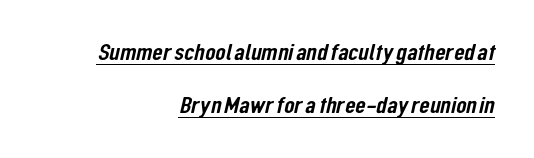
Line endings align vertically; line beginnings do not. The designer dialed line spacing up above the default. You could call the tracking neutral — neither tight nor loose. Caption: lettering with a line underneath.
